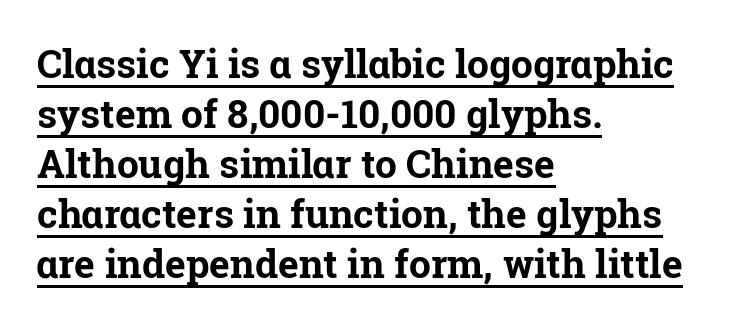
The image shows 39 px bold serif type, upright; set left-aligned, normal line spacing (1.28x), normal letter spacing, underlined; low stroke contrast and a medium x-height.
